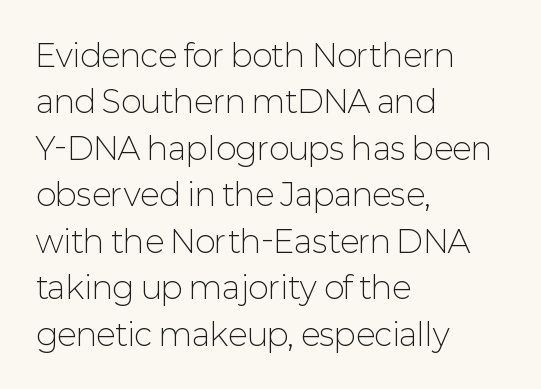
{"serif": "no", "italic": "no", "bold": "no", "weight": "light", "width": "normal", "stroke_contrast": "low", "x_height": "medium", "monospaced": "no", "underline": "no", "align": "left", "line_spacing": "normal", "line_spacing_ratio": 1.5, "letter_spacing": "normal", "letter_spacing_em": 0.0, "glyph_px": 31}
